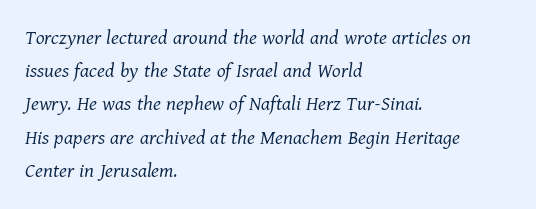
Does the copy run flush right? No — it runs flush left. Plain, unruled lines of type. These lines keep a tight, regular rhythm from letter to letter. The passage shown is not bold in any degree. Evenly set lines give the paragraph a standard silhouette. This sample uses an oblique cut, with every glyph tilted off the vertical.
